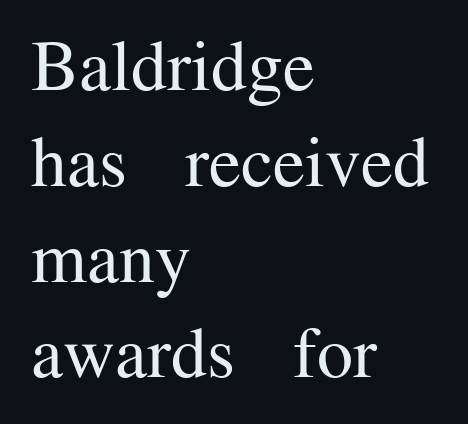
The image shows 72 px regular-weight serif type, upright; set left-aligned, normal line spacing (1.33x), normal letter spacing, not underlined; medium stroke contrast and a medium x-height.
